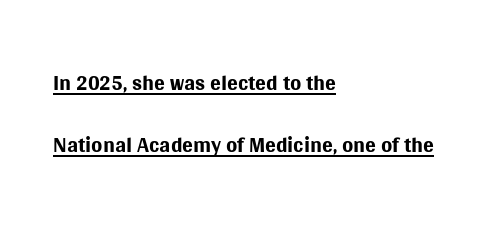
{"serif": "no", "italic": "no", "bold": "no", "weight": "regular", "width": "normal", "stroke_contrast": "medium", "x_height": "large", "monospaced": "no", "underline": "yes", "align": "left", "line_spacing": "loose", "line_spacing_ratio": 1.95, "letter_spacing": "normal", "letter_spacing_em": 0.0, "glyph_px": 32}
